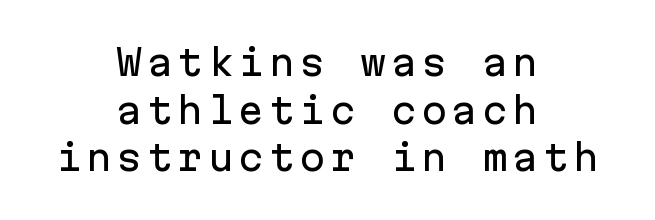
Q: Is the text italic (slanted)? A: No, it is upright.
Q: Is the typeface a serif or a sans-serif typeface? A: Sans-serif.
Q: Is the text underlined? A: No.
Q: How is the paragraph aligned? A: Centered.
Q: Is the spacing between lines tight, normal or loose? A: Normal.
Q: Width (condensed, normal, or wide)? A: Normal.
Q: Stroke contrast? A: Low.
Q: x-height? A: Medium.
Q: Monospaced? A: Yes.
